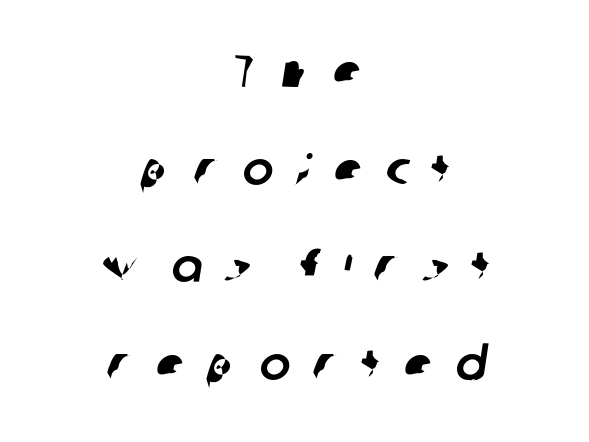
The gap between lines stays unmarked. Inter-character spacing is expanded well beyond the font's built-in metrics. Here the designer chose a conventional face with non-uniform glyph widths. The passage is arranged like a title page — every line centered. Horizontal bands of white between lines are thick stripes. Look at the bottom of the vertical strokes: they stop flat, with no serifs.
